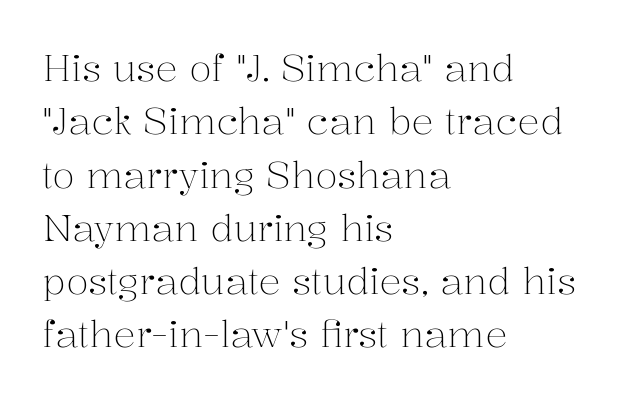
Q: Is the text bold? A: No.
Q: Is the text italic (slanted)? A: No, it is upright.
Q: Is the typeface a serif or a sans-serif typeface? A: Serif.
Q: Is the text underlined? A: No.
Q: How is the paragraph aligned? A: Left-aligned.
Q: Is the spacing between letters normal or unusually wide? A: Normal.
Q: Is the spacing between lines tight, normal or loose? A: Normal.
Q: Width (condensed, normal, or wide)? A: Normal.
Q: Stroke contrast? A: Medium.
Q: x-height? A: Medium.
Q: Monospaced? A: No.
